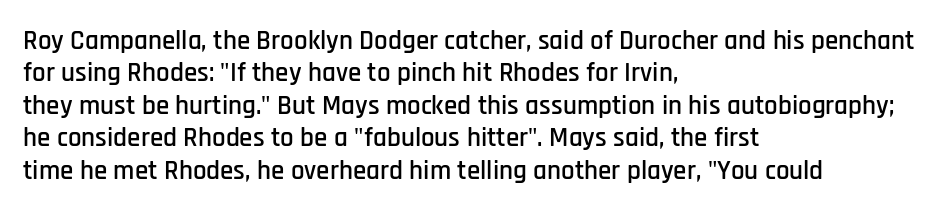
Designer's note — italics off, roman on. The specimen omits any rule beneath the text block's lines. No extra tracking has been applied to these lines. Each line starts at the same left margin while the right side varies.
